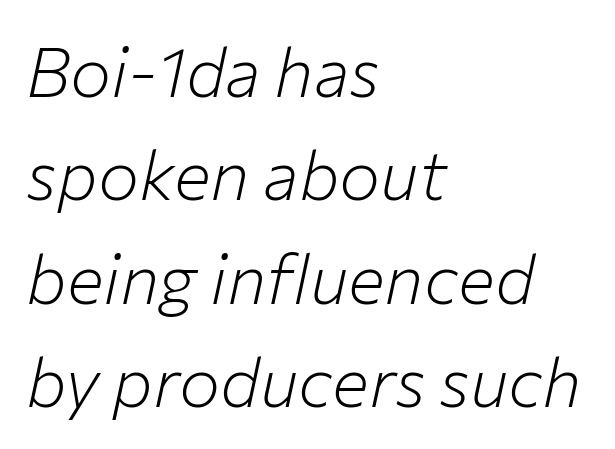
On a weight scale, this lands at 450 or below. Regular leading. The specimen reads as italic at a glance. The ragged edge is on the right, which tells us the setting is flush left. Character widths vary here, with narrow letters taking less room than wide ones.
